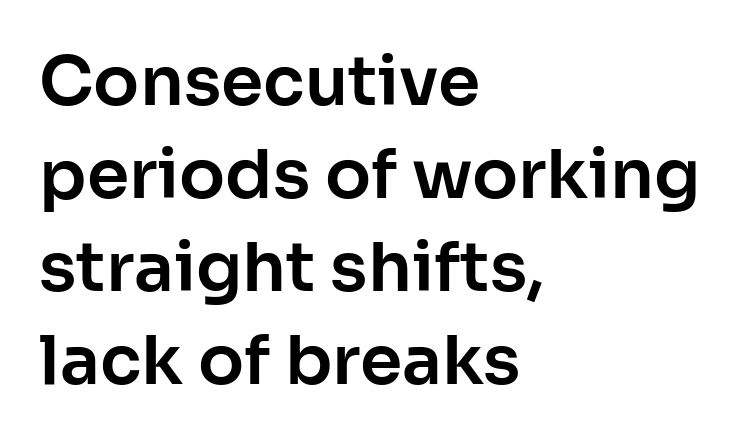
Look at the bottom of the vertical strokes: they stop flat, with no serifs. The type is set solid horizontally, with unmodified tracking. Line beginnings align vertically; line endings do not. Rows of type keep a routine distance in the vertical direction.
